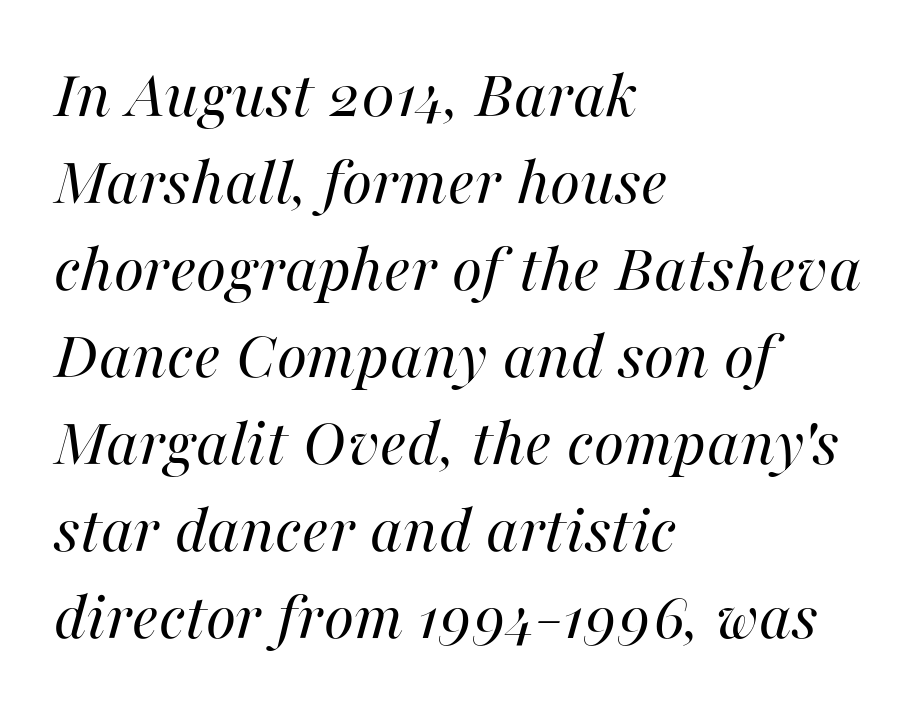
Q: Is the text bold? A: No.
Q: Is the text italic (slanted)? A: Yes, it leans right by about 16 degrees.
Q: Is the text underlined? A: No.
Q: How is the paragraph aligned? A: Left-aligned.
Q: Is the spacing between letters normal or unusually wide? A: Normal.
Q: Is the spacing between lines tight, normal or loose? A: Normal.
Q: Width (condensed, normal, or wide)? A: Normal.
Q: Stroke contrast? A: High.
Q: x-height? A: Medium.
Q: Monospaced? A: No.
